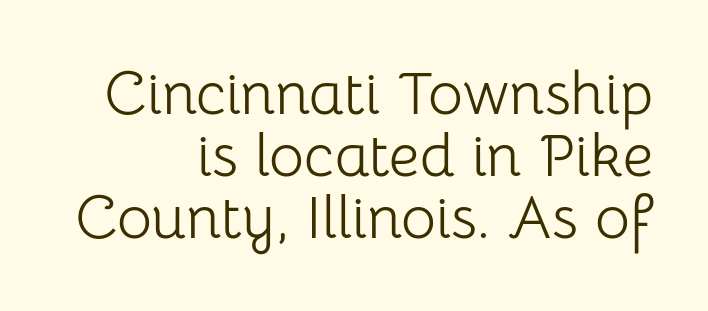
Classification — sans serif. A typesetter would call this leading minimal, almost set solid. Any mark beneath the type? The region is blank. Every stem runs plumb, perpendicular to the baseline.
